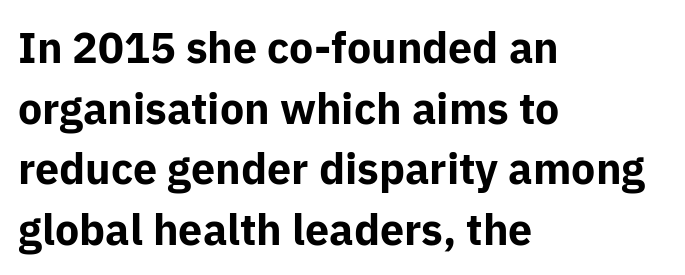
Has an underline been added? It has not. No extra tracking has been applied to these lines. In terms of leading, this rendering sits right in the middle. Examine the stroke ends and you'll find no serifs. Left-aligned paragraph, ragged on the right.
